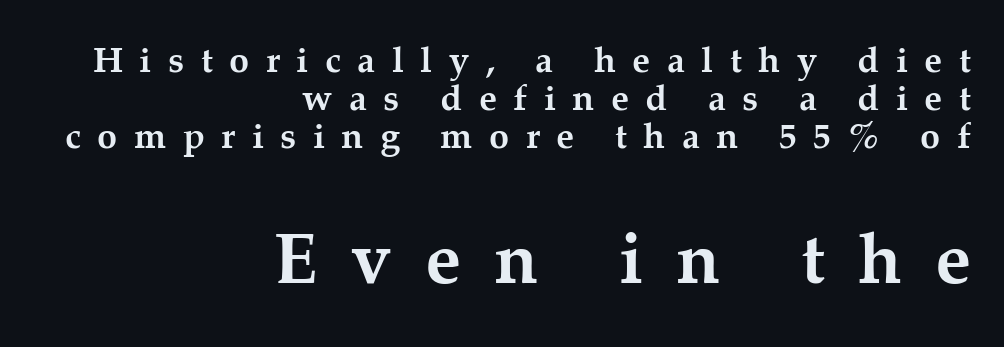
The image shows 72 px semibold serif type, upright; set right-aligned, tight line spacing (1.06x), unusually wide letter spacing (+0.46 em), not underlined; the second (bottom) block is 2.0x larger; medium stroke contrast and a medium x-height.
